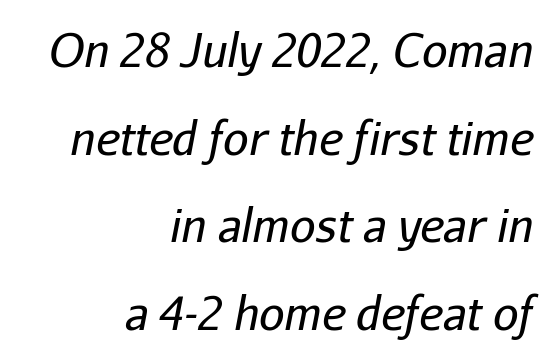
The image shows 45 px regular-weight type, italic (leaning right); set right-aligned, loose line spacing (1.95x), normal letter spacing, not underlined; low stroke contrast and a medium x-height.
